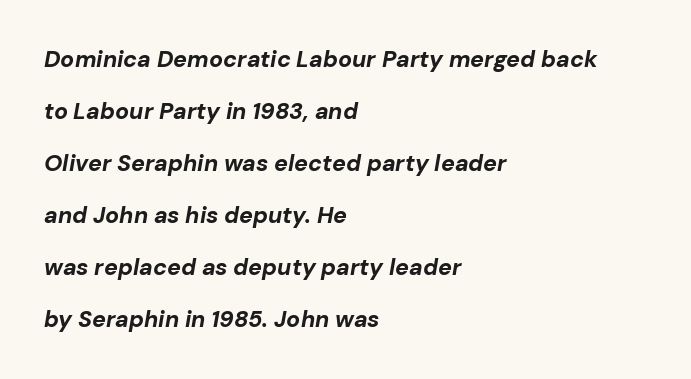
{"italic": "yes", "lean": "right", "slant_degrees": 10, "bold": "yes", "underline": "no", "align": "left", "line_spacing": "loose", "line_spacing_ratio": 2.26, "letter_spacing": "normal", "letter_spacing_em": 0.0, "glyph_px": 23}
